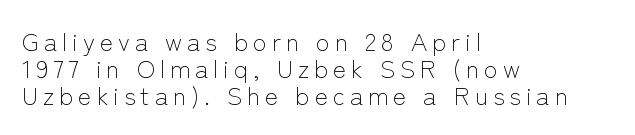
Q: Is the text bold? A: No.
Q: Is the text italic (slanted)? A: No, it is upright.
Q: Is the text underlined? A: No.
Q: How is the paragraph aligned? A: Left-aligned.
Q: Is the spacing between letters normal or unusually wide? A: Unusually wide.
Q: Is the spacing between lines tight, normal or loose? A: Tight.
